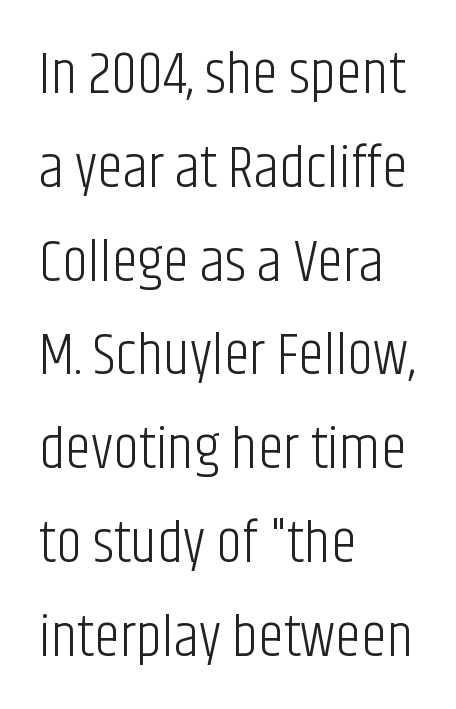
{"serif": "no", "italic": "no", "bold": "no", "weight": "light", "width": "condensed", "stroke_contrast": "low", "x_height": "large", "monospaced": "no", "underline": "no", "align": "left", "line_spacing": "normal", "line_spacing_ratio": 1.59, "letter_spacing": "normal", "letter_spacing_em": 0.0, "glyph_px": 59}
